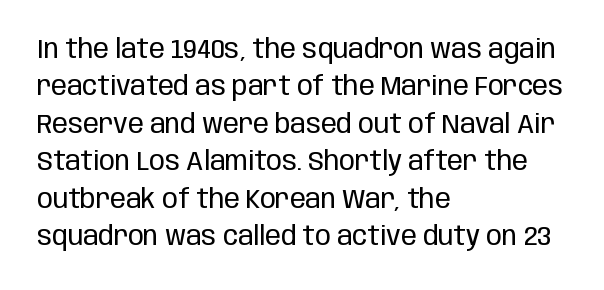
Q: Is the text bold? A: No.
Q: Is the text italic (slanted)? A: No, it is upright.
Q: Is the text underlined? A: No.
Q: How is the paragraph aligned? A: Left-aligned.
Q: Is the spacing between letters normal or unusually wide? A: Normal.
Q: Is the spacing between lines tight, normal or loose? A: Normal.
